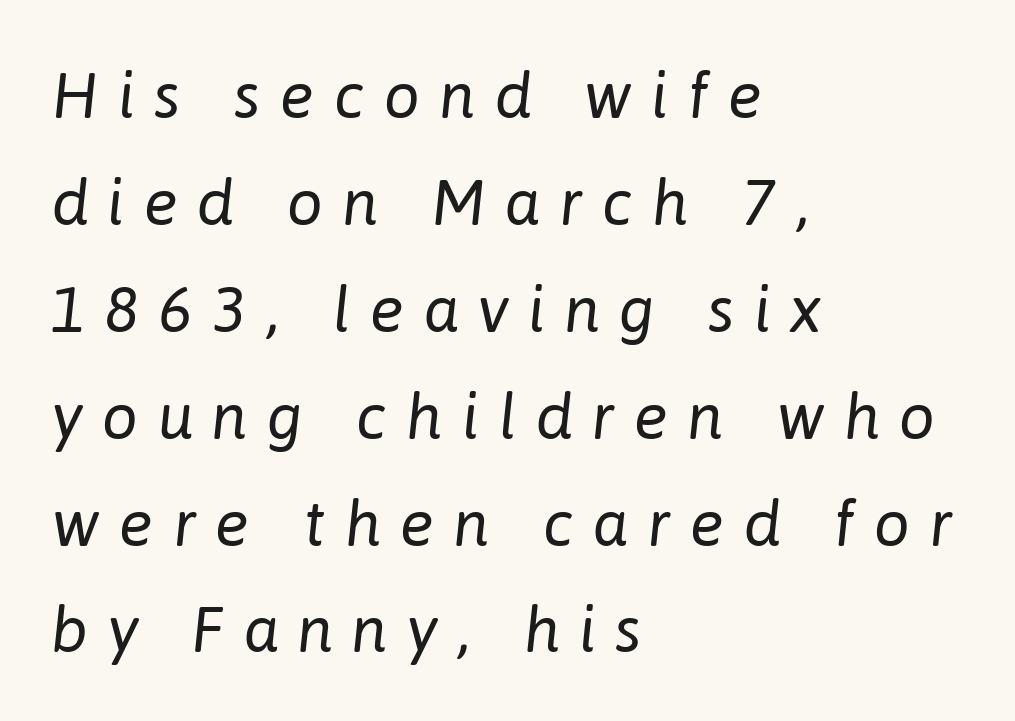
{"italic": "yes", "lean": "right", "slant_degrees": 6, "bold": "no", "weight": "regular", "width": "normal", "stroke_contrast": "low", "x_height": "medium", "monospaced": "no", "underline": "no", "align": "left", "line_spacing": "normal", "line_spacing_ratio": 1.67, "letter_spacing": "wide", "letter_spacing_em": 0.3, "glyph_px": 64}
